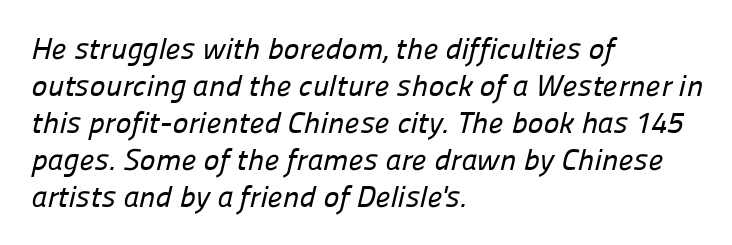
The image shows 30 px sans-serif type; set left-aligned, line spacing 1.23x, normal letter spacing, not underlined; low stroke contrast and a medium x-height.
